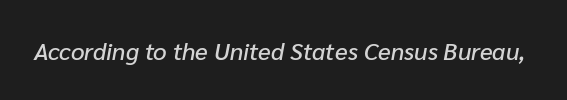
The image shows 24 px text type, italic (leaning right); set normal letter spacing, not underlined.
